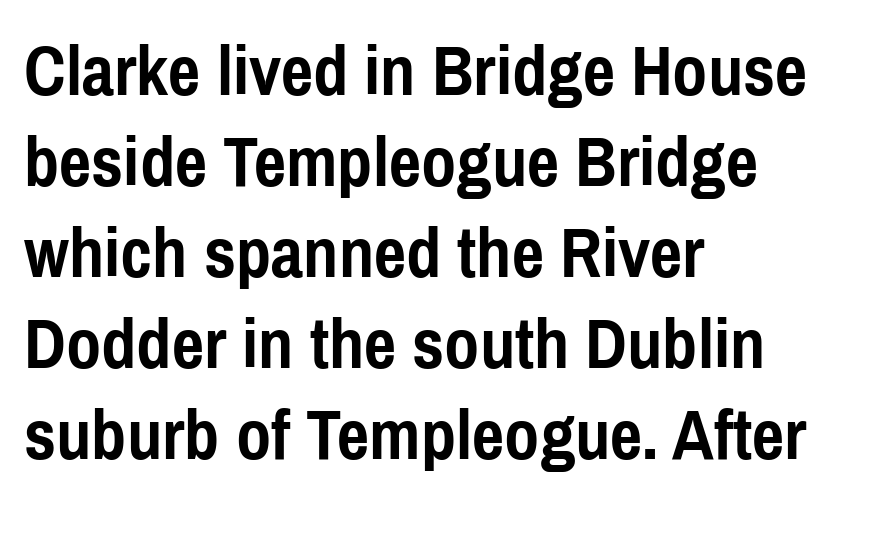
{"serif": "no", "italic": "no", "bold": "yes", "weight": "semibold", "width": "condensed", "x_height": "medium", "monospaced": "no", "underline": "no", "align": "left", "line_spacing": "normal", "line_spacing_ratio": 1.28, "letter_spacing": "normal", "letter_spacing_em": 0.0, "glyph_px": 71}
